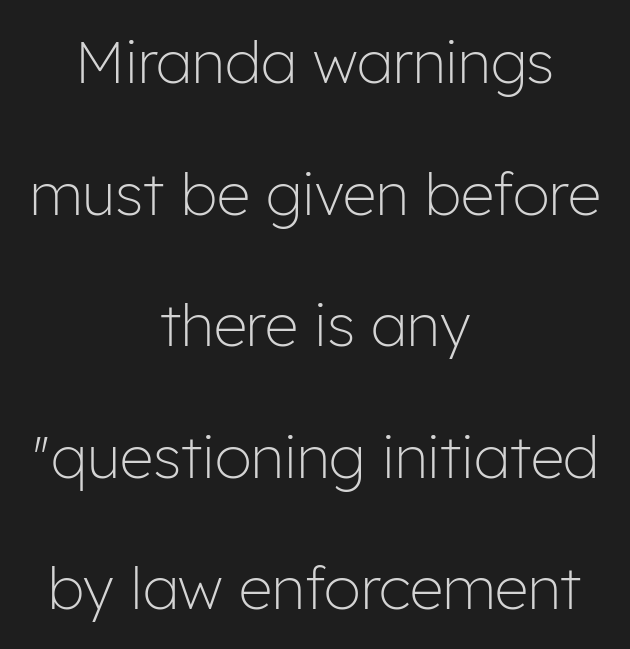
Reading down the block, each line starts at a different indent, mirrored at its end. Style check: upright. The passage shown is typeset with a sans-serif family. Varying glyph widths throughout — classic text-font behaviour. Quick note: interline space is abundant. Rule under the text: the space is simply empty.
